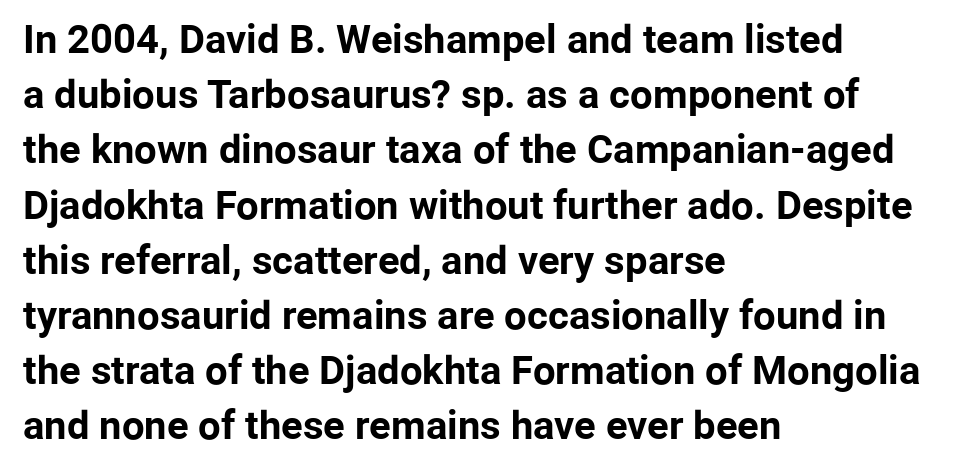
What weight is shown? A full bold with thick strokes. Type style note: lacks serifs. Short note: letters normally spaced. The specimen reads as upright at a glance. In terms of leading, this rendering sits right in the middle. Casual observation: everything's shoved over to the left.
